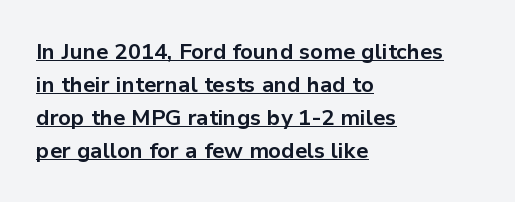
Emphasis is given by a line drawn under the lettering. The rendering uses a bold face; every stroke is thick and dark. Is the letter spacing exaggerated? No — it looks like the ordinary default. The space between consecutive lines is moderate. Italic? Not at all — the glyphs are vertical.
